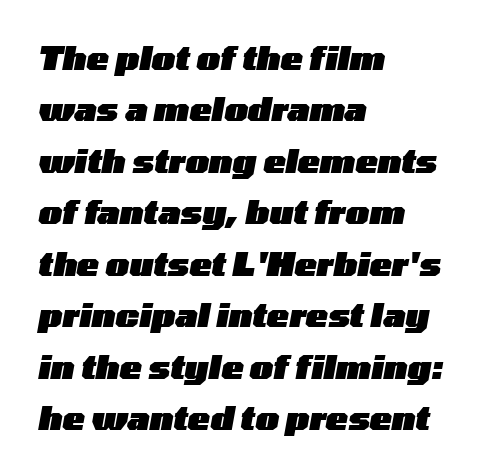
{"italic": "yes", "lean": "right", "slant_degrees": 10, "bold": "yes", "weight": "heavy", "width": "wide", "stroke_contrast": "low", "x_height": "medium", "monospaced": "no", "underline": "no", "align": "left", "line_spacing": "normal", "line_spacing_ratio": 1.56, "letter_spacing": "normal", "letter_spacing_em": 0.0, "glyph_px": 33}
